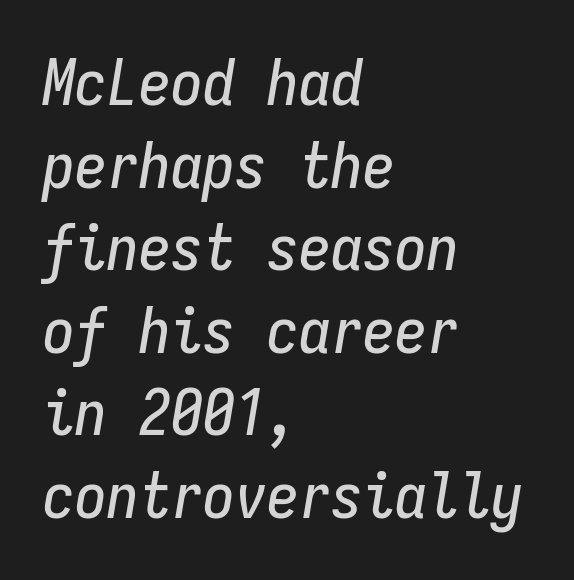
The image shows 64 px condensed type, italic (leaning right), monospaced; set left-aligned, normal line spacing (1.29x), normal letter spacing, not underlined; low stroke contrast and a medium x-height.
